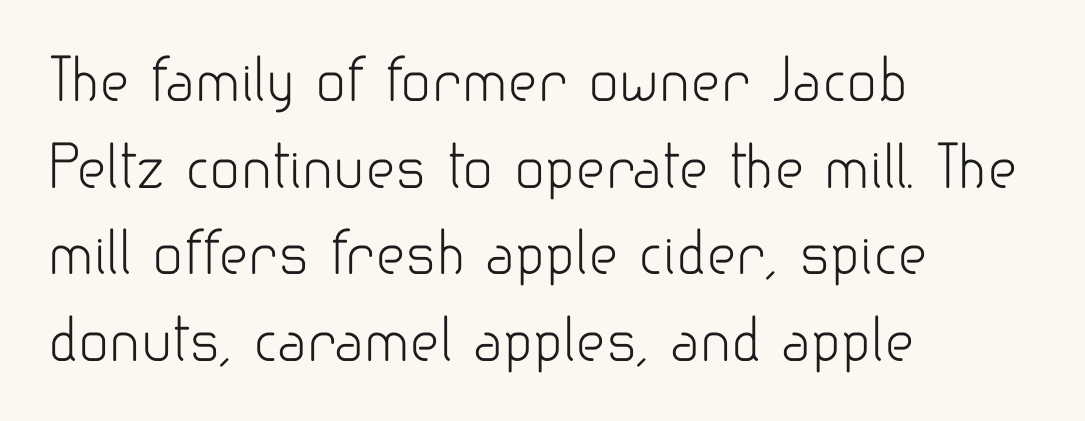
Any mark beneath the type? The region is blank. Each stroke keeps to a modest, everyday thickness or less. The paragraph has a hard left edge and a soft right edge. Normally led — the rows are evenly, conventionally spaced.
